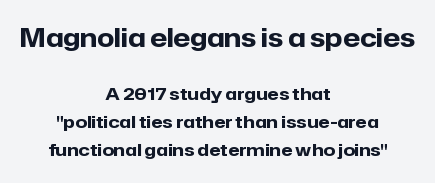
Regular leading. The specimen omits any rule beneath the text block's lines. Short note: letters normally spaced. If you folded the block vertically in half, each line would mirror itself in length. This layout puts the oversized block above and the modest block below.
